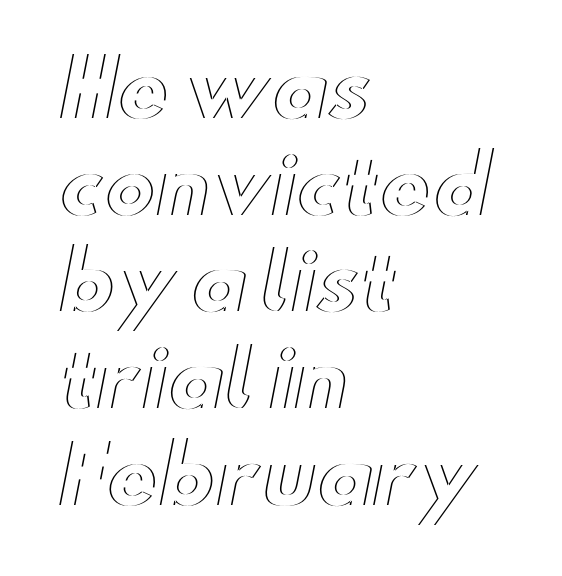
Q: Is the text italic (slanted)? A: Yes.
Q: Is the text underlined? A: No.
Q: How is the paragraph aligned? A: Left-aligned.
Q: Is the spacing between letters normal or unusually wide? A: Normal.
Q: Width (condensed, normal, or wide)? A: Wide.
Q: x-height? A: Small.
Q: Monospaced? A: No.
